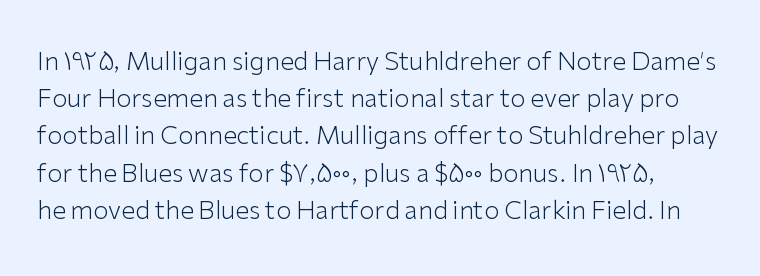
The image shows 25 px text type, upright; set normal line spacing (1.49x), normal letter spacing, not underlined.
